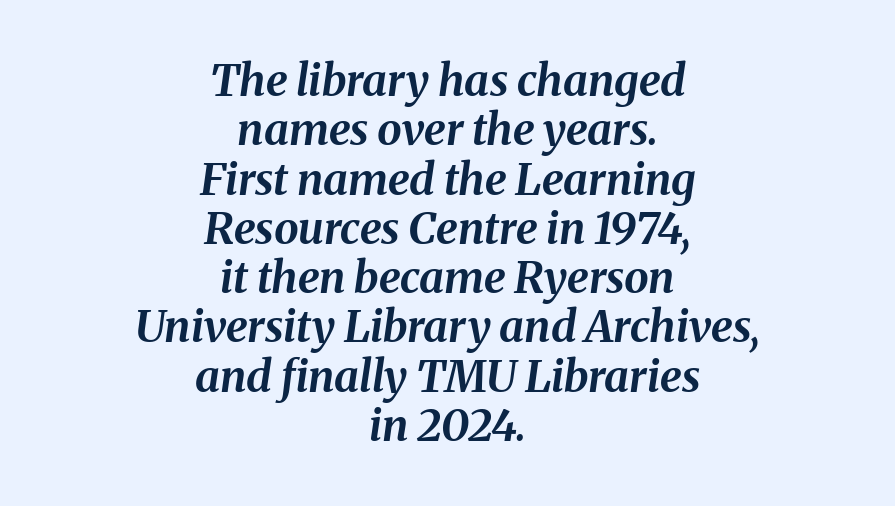
The image shows 44 px bold type, italic (leaning right); set centered, tight line spacing (1.12x), normal letter spacing, not underlined; medium stroke contrast and a medium x-height.
